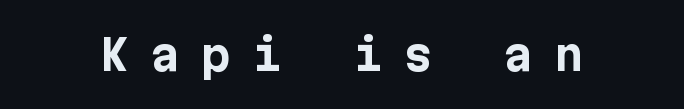
Check the space under the baseline: it is left empty. Chunky letters — that's bold for sure. A sans-serif font was chosen for this passage. Ascenders rise straight up at ninety degrees. Characters follow at a spacing far wider than the type designer built in.
